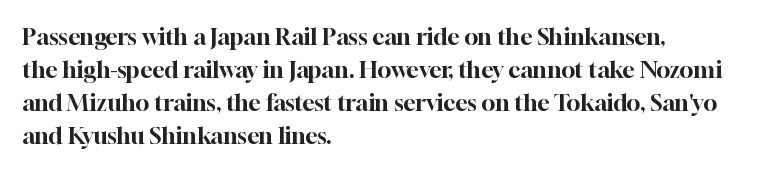
Q: Is the text italic (slanted)? A: No, it is upright.
Q: Is the text underlined? A: No.
Q: How is the paragraph aligned? A: Left-aligned.
Q: Is the spacing between letters normal or unusually wide? A: Normal.
Q: Is the spacing between lines tight, normal or loose? A: Normal.
